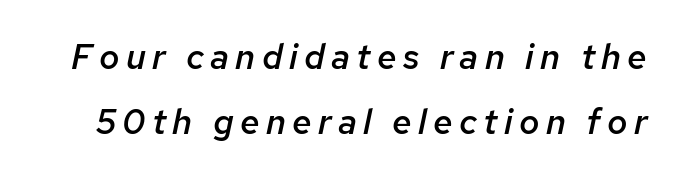
The image shows 35 px semibold type, italic (leaning right); set line spacing 1.85x, not underlined; low stroke contrast and a medium x-height.
